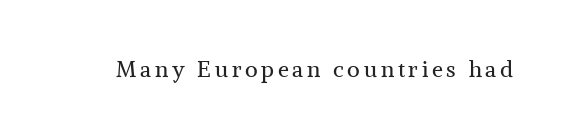
{"italic": "no", "bold": "no", "underline": "no", "glyph_px": 22}
